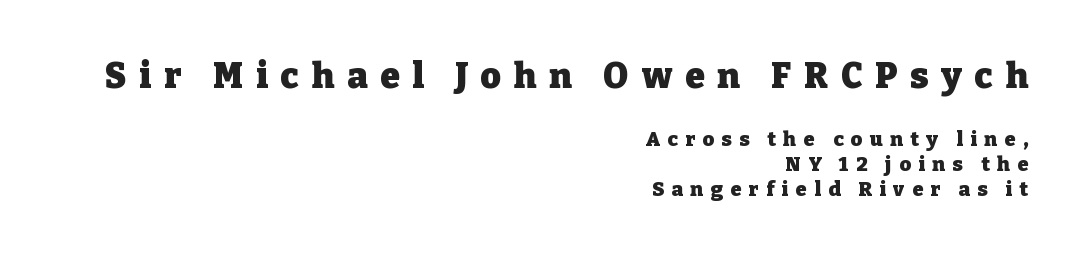
Q: Is the text bold? A: Yes.
Q: Is the text italic (slanted)? A: No, it is upright.
Q: Is the typeface a serif or a sans-serif typeface? A: Serif.
Q: Is the text underlined? A: No.
Q: How is the paragraph aligned? A: Right-aligned.
Q: Is the spacing between letters normal or unusually wide? A: Unusually wide.
Q: Is the spacing between lines tight, normal or loose? A: Normal.
Q: Which block of text is set in a larger size, the first (top) or the second (bottom)? A: The first (top) one.
Q: Width (condensed, normal, or wide)? A: Normal.
Q: Stroke contrast? A: Low.
Q: x-height? A: Medium.
Q: Monospaced? A: No.
